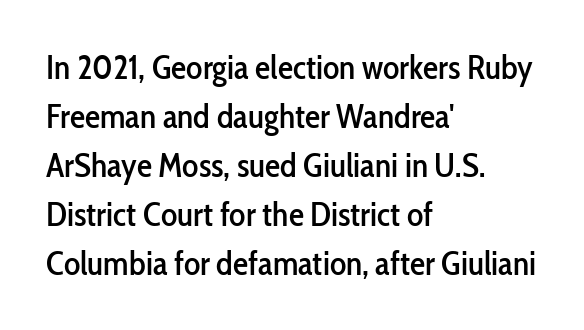
{"serif": "no", "italic": "no", "width": "condensed", "stroke_contrast": "low", "x_height": "medium", "monospaced": "no", "underline": "no", "align": "left", "line_spacing": "normal", "line_spacing_ratio": 1.44, "letter_spacing": "normal", "letter_spacing_em": 0.0, "glyph_px": 34}
